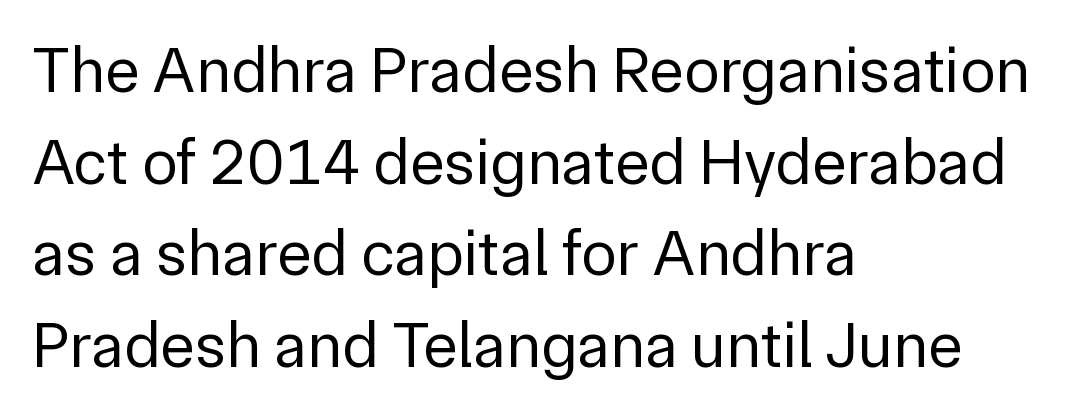
The image shows 65 px regular-weight sans-serif type, upright; set left-aligned, normal line spacing (1.41x), normal letter spacing, not underlined; low stroke contrast and a medium x-height.
